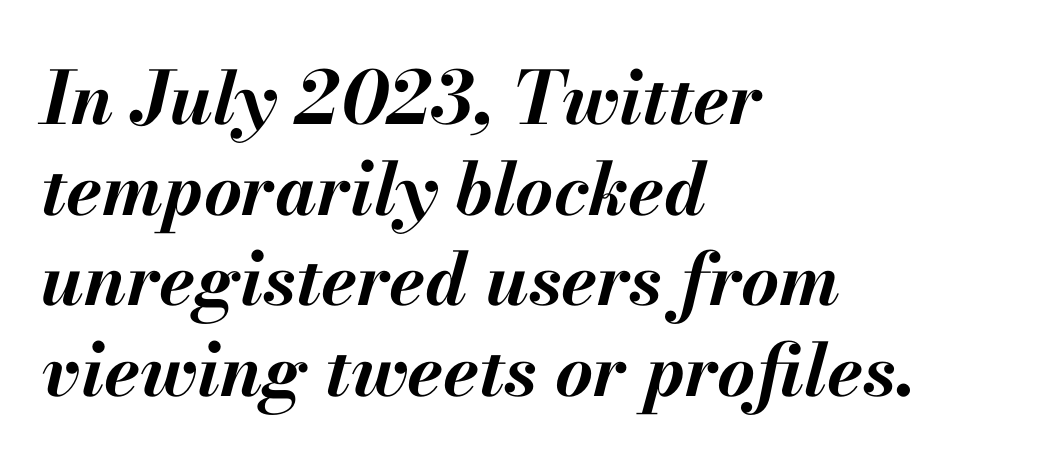
Q: Is the text bold? A: Yes.
Q: Is the text italic (slanted)? A: Yes, it leans right by about 13 degrees.
Q: Is the text underlined? A: No.
Q: How is the paragraph aligned? A: Left-aligned.
Q: Is the spacing between letters normal or unusually wide? A: Normal.
Q: Width (condensed, normal, or wide)? A: Normal.
Q: Stroke contrast? A: Medium.
Q: x-height? A: Small.
Q: Monospaced? A: No.
